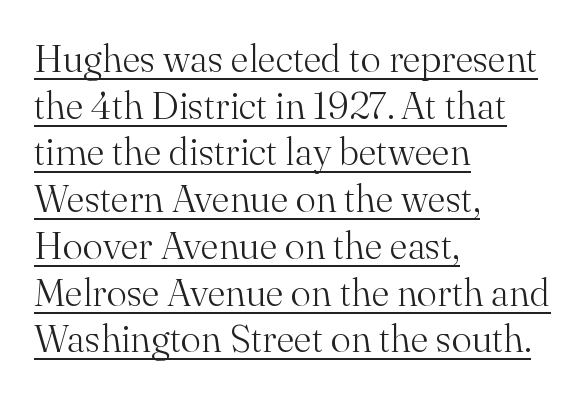
Q: Is the text bold? A: No.
Q: Is the text italic (slanted)? A: No, it is upright.
Q: Is the typeface a serif or a sans-serif typeface? A: Serif.
Q: Is the text underlined? A: Yes.
Q: How is the paragraph aligned? A: Left-aligned.
Q: Is the spacing between letters normal or unusually wide? A: Normal.
Q: Width (condensed, normal, or wide)? A: Normal.
Q: Stroke contrast? A: Medium.
Q: x-height? A: Small.
Q: Monospaced? A: No.
